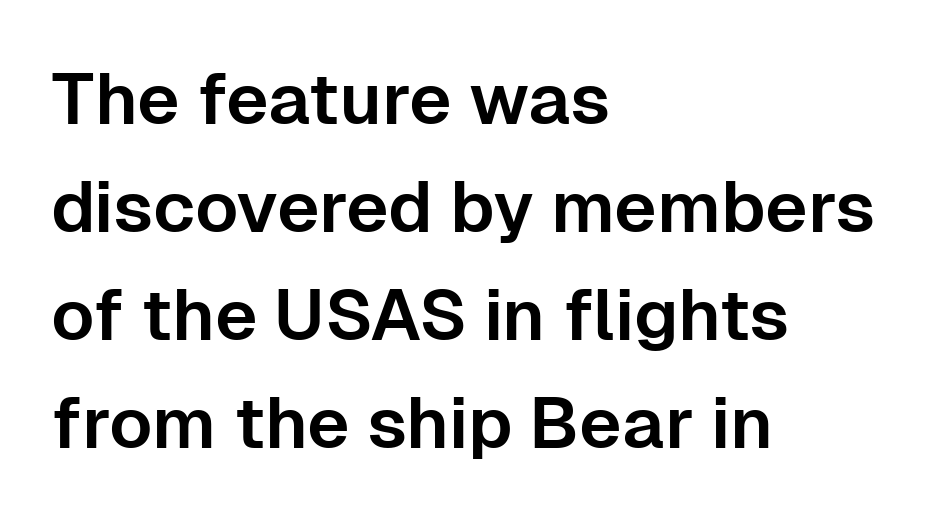
{"serif": "no", "italic": "no", "width": "normal", "stroke_contrast": "low", "x_height": "medium", "monospaced": "no", "underline": "no", "align": "left", "line_spacing": "normal", "line_spacing_ratio": 1.5, "letter_spacing": "normal", "letter_spacing_em": 0.0, "glyph_px": 72}
